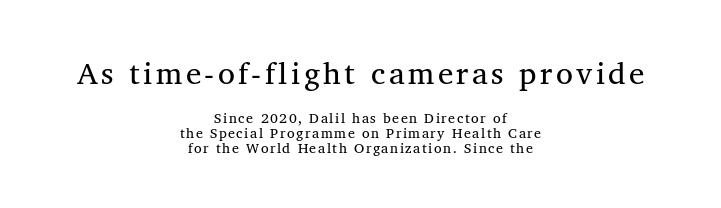
Q: Is the text italic (slanted)? A: No, it is upright.
Q: Is the typeface a serif or a sans-serif typeface? A: Serif.
Q: Is the text underlined? A: No.
Q: How is the paragraph aligned? A: Centered.
Q: Is the spacing between lines tight, normal or loose? A: Tight.
Q: Which block of text is set in a larger size, the first (top) or the second (bottom)? A: The first (top) one.
Q: Width (condensed, normal, or wide)? A: Normal.
Q: Stroke contrast? A: Medium.
Q: x-height? A: Medium.
Q: Monospaced? A: No.
